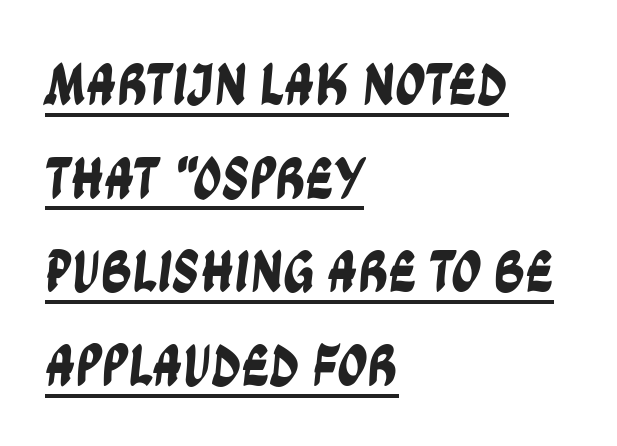
Observe the absence of serifs on each vertical stroke in this sample. Each line starts at the same left margin while the right side varies. Evenly set lines give the paragraph a standard silhouette. Do the characters align in a grid? No, the font is proportional. The rendering uses the underline text-decoration. Compared with typical body copy, the letter spacing here is the same.
